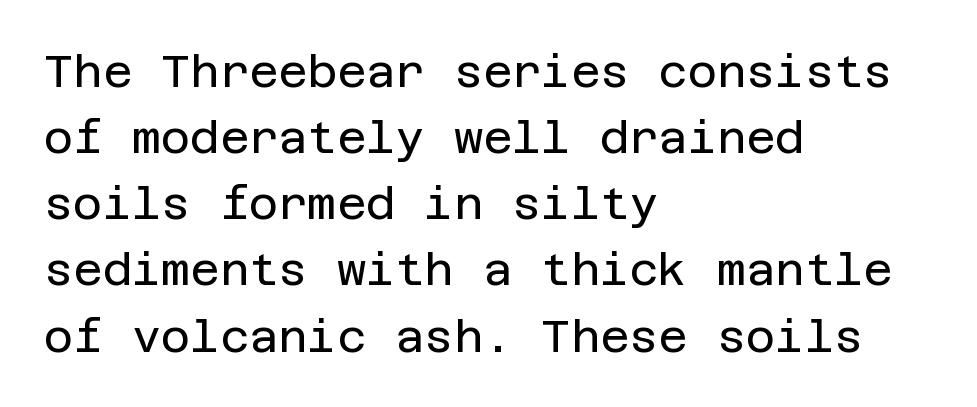
{"serif": "no", "italic": "no", "bold": "no", "weight": "regular", "width": "normal", "stroke_contrast": "low", "x_height": "large", "underline": "no", "align": "left", "line_spacing": "normal", "line_spacing_ratio": 1.47, "letter_spacing": "normal", "letter_spacing_em": 0.0, "glyph_px": 45}
